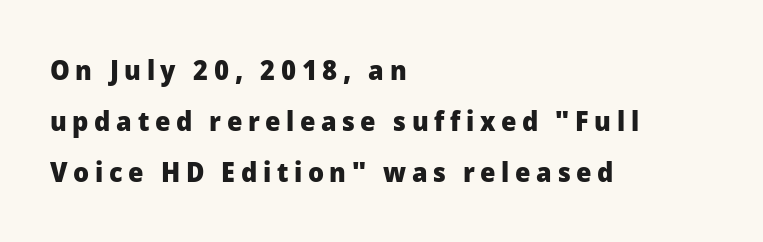
The string is rendered with underlining switched off. Varying glyph widths throughout — classic text-font behaviour. The tracking reads as deliberately expanded to a designer's eye. Weight check: bold — yes, fully.
